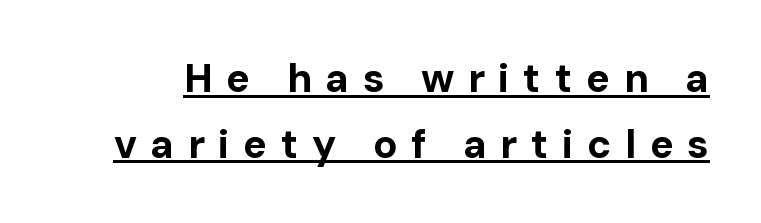
The image shows 40 px bold sans-serif type, upright; set normal line spacing (1.64x), unusually wide letter spacing (+0.34 em), underlined; low stroke contrast and a medium x-height.
